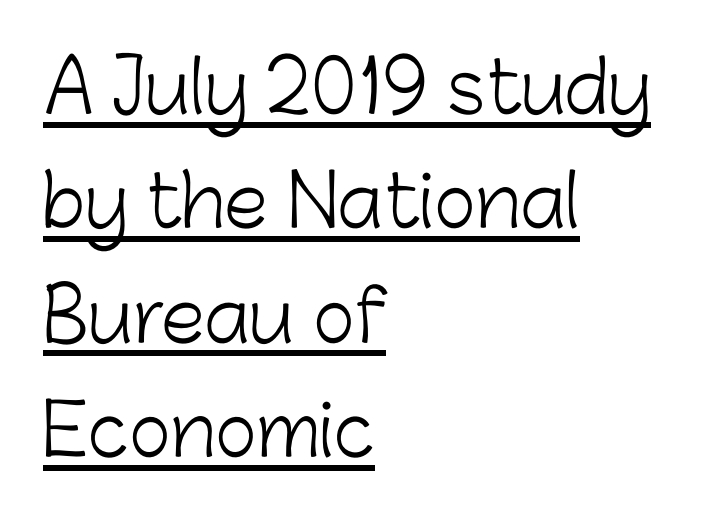
Q: Is the text bold? A: No.
Q: Is the text italic (slanted)? A: No, it is upright.
Q: Is the typeface a serif or a sans-serif typeface? A: Sans-serif.
Q: Is the text underlined? A: Yes.
Q: How is the paragraph aligned? A: Left-aligned.
Q: Is the spacing between letters normal or unusually wide? A: Normal.
Q: Is the spacing between lines tight, normal or loose? A: Normal.
Q: Width (condensed, normal, or wide)? A: Normal.
Q: Stroke contrast? A: Low.
Q: x-height? A: Medium.
Q: Monospaced? A: No.
